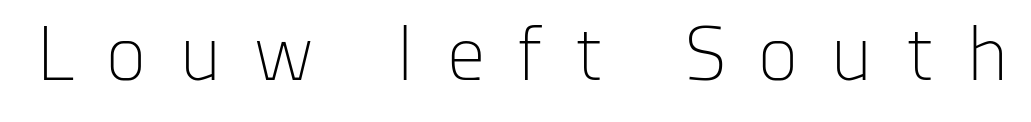
{"serif": "no", "italic": "no", "bold": "no", "weight": "light", "width": "normal", "stroke_contrast": "low", "x_height": "medium", "monospaced": "no", "underline": "no", "letter_spacing": "wide", "letter_spacing_em": 0.42, "glyph_px": 77}
